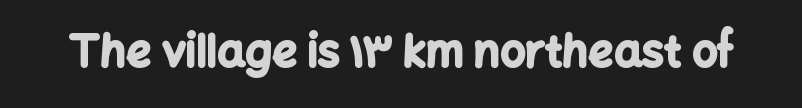
{"serif": "no", "italic": "no", "bold": "yes", "weight": "bold", "width": "normal", "stroke_contrast": "low", "x_height": "medium", "monospaced": "no", "underline": "no", "letter_spacing": "normal", "letter_spacing_em": 0.0, "glyph_px": 44}
